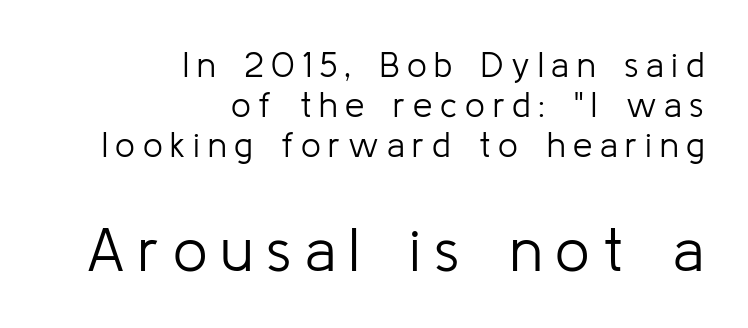
The image shows 61 px light sans-serif type, upright; set right-aligned, tight line spacing (1.15x), unusually wide letter spacing (+0.22 em), not underlined; the second (bottom) block is 1.74x larger; low stroke contrast and a medium x-height.
